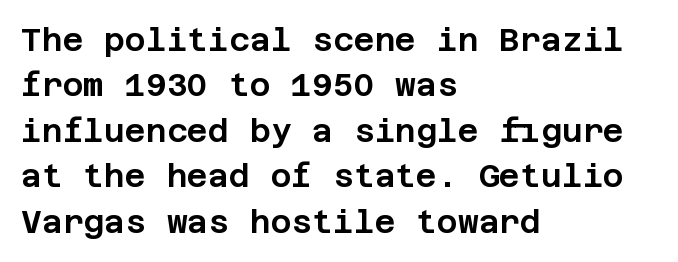
The foot of each line stays bare and open. The rendering uses a moderate line-height, typical for paragraphs. The lettering holds an erect, upright posture throughout. The rendering shows plain stroke endings on the letterforms — a sans-serif design. The compositor pushed each line to the left boundary.
